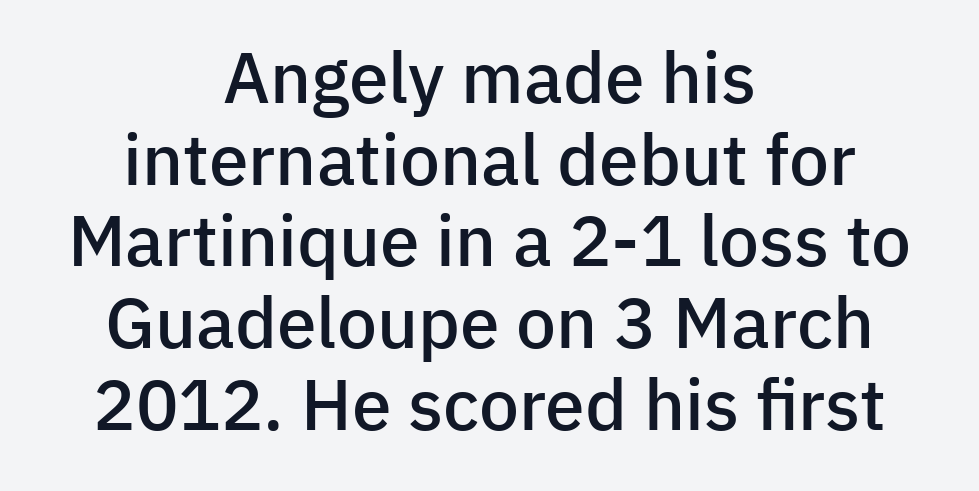
Here the designer chose a conventional face with non-uniform glyph widths. Is there much room between lines? No — they nearly touch. No italicization has been applied; the sample stays upright. No word sits above an underline. The rendering uses a semibold face; strokes are thickened but not to full bold. The paragraph shown floats in the horizontal middle.
